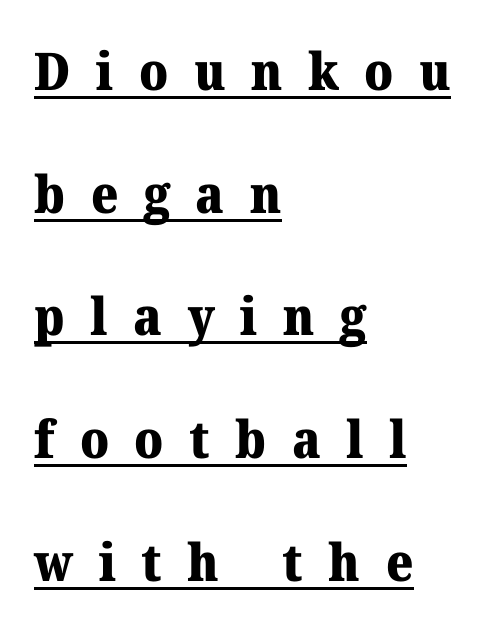
Reading down the block, your eye returns to a fixed left position each line. Caption: expanded tracking, letters set apart. Spacing verdict: proportional, widths tailored to each character. Strokes here are thick enough to call this a true bold.
